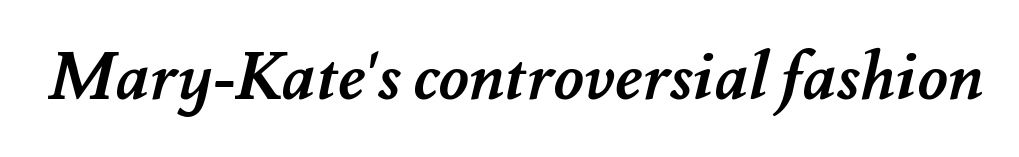
{"bold": "yes", "weight": "semibold", "width": "normal", "stroke_contrast": "medium", "x_height": "small", "monospaced": "no", "underline": "no", "letter_spacing": "normal", "letter_spacing_em": 0.0, "glyph_px": 66}
